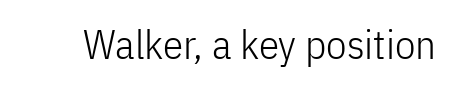
The image shows 41 px light, condensed sans-serif type, upright; set normal letter spacing, not underlined; low stroke contrast and a medium x-height.
